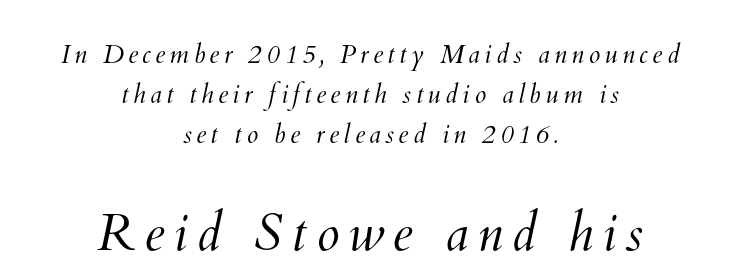
The image shows 52 px light type; set centered, normal line spacing (1.54x), not underlined; the second (bottom) block is 2.0x larger; medium stroke contrast and a small x-height.
